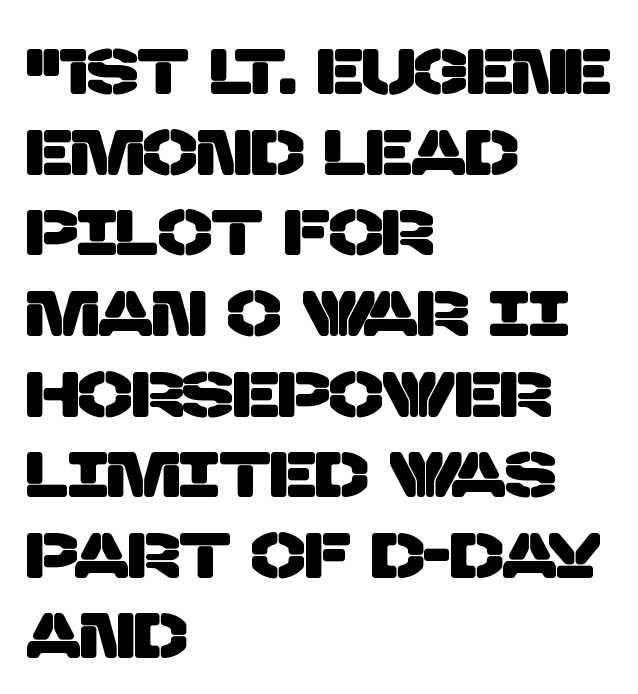
{"serif": "no", "width": "normal", "stroke_contrast": "low", "x_height": "large", "monospaced": "no", "underline": "no", "align": "left", "line_spacing": "normal", "line_spacing_ratio": 1.26, "letter_spacing": "normal", "letter_spacing_em": 0.0, "glyph_px": 64}
